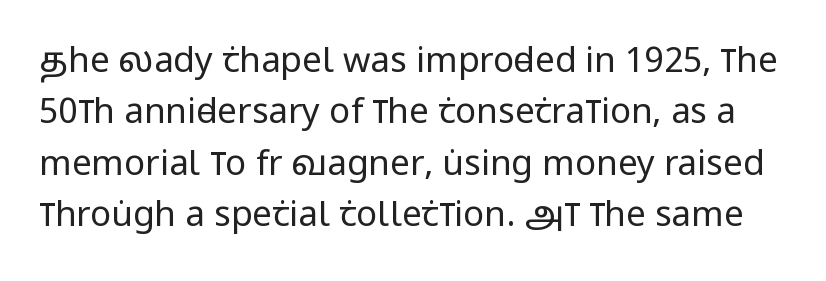
Q: Is the text bold? A: No.
Q: Is the text italic (slanted)? A: No, it is upright.
Q: Is the typeface a serif or a sans-serif typeface? A: Sans-serif.
Q: Is the text underlined? A: No.
Q: Is the spacing between letters normal or unusually wide? A: Normal.
Q: Is the spacing between lines tight, normal or loose? A: Normal.
Q: Width (condensed, normal, or wide)? A: Condensed.
Q: Stroke contrast? A: Low.
Q: x-height? A: Large.
Q: Monospaced? A: No.
